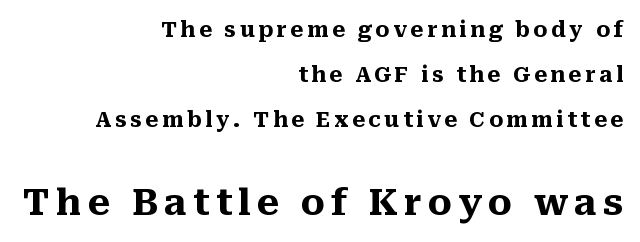
Note: serifs present on the glyphs. In this sample the second text group is rendered at the bigger scale. The face used here is proportionally spaced, like ordinary book or web type. Compared with an ordinary text face, these strokes are far heavier — a full bold. Tall strokes in this sample are plumb rather than angled. The text block is weighted toward the right margin, trailing off unevenly leftward.
